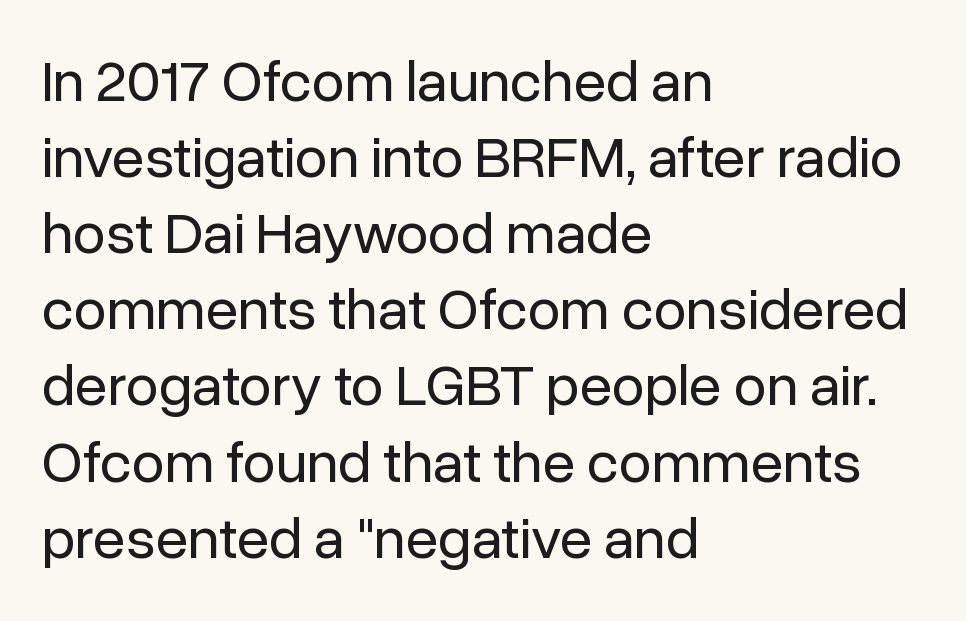
{"serif": "no", "italic": "no", "bold": "no", "weight": "regular", "width": "normal", "stroke_contrast": "low", "x_height": "medium", "monospaced": "no", "underline": "no", "align": "left", "line_spacing": "normal", "line_spacing_ratio": 1.29, "letter_spacing": "normal", "letter_spacing_em": 0.0, "glyph_px": 59}
